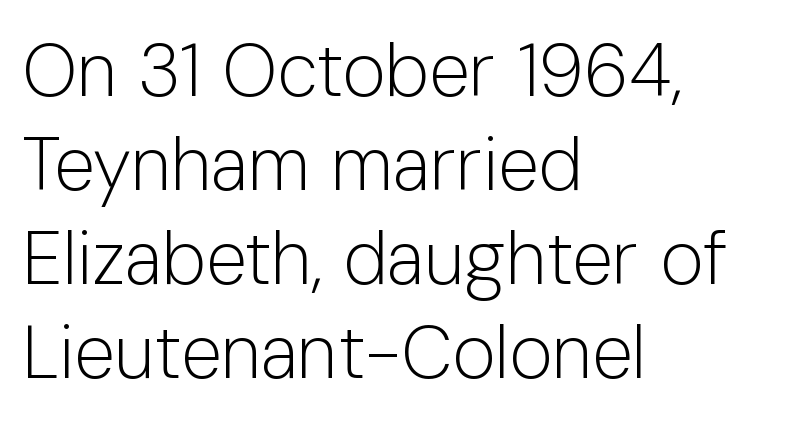
The image shows 74 px light sans-serif type, upright; set left-aligned, normal line spacing (1.27x), normal letter spacing, not underlined; low stroke contrast and a medium x-height.
